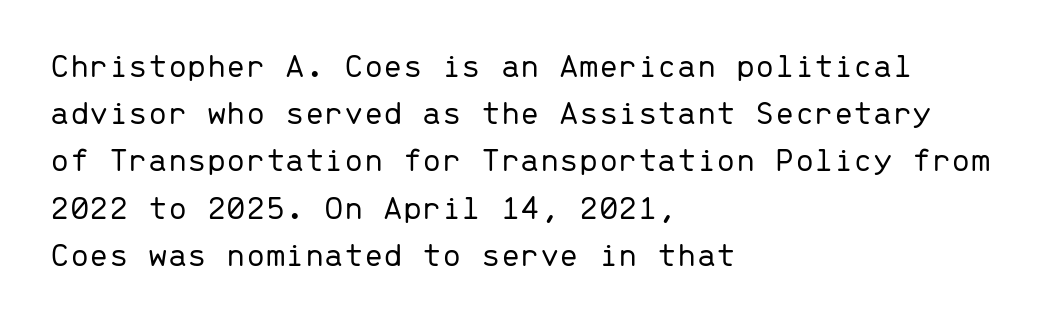
Ascenders rise straight up at ninety degrees. Monospaced: the letters line up in strict vertical columns. These lines sit exactly where default settings would place them. The letters sit at their default tracking, neither squeezed nor spread. Stroke terminals: plain, sans-serif.
